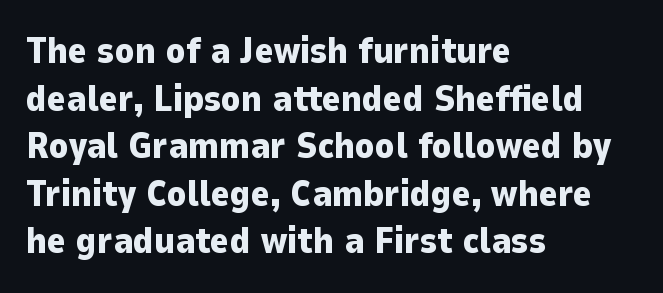
Q: Is the text bold? A: Yes.
Q: Is the text italic (slanted)? A: No, it is upright.
Q: Is the typeface a serif or a sans-serif typeface? A: Sans-serif.
Q: Is the text underlined? A: No.
Q: How is the paragraph aligned? A: Left-aligned.
Q: Is the spacing between letters normal or unusually wide? A: Normal.
Q: Is the spacing between lines tight, normal or loose? A: Normal.
Q: Width (condensed, normal, or wide)? A: Normal.
Q: Stroke contrast? A: Low.
Q: x-height? A: Medium.
Q: Monospaced? A: No.
